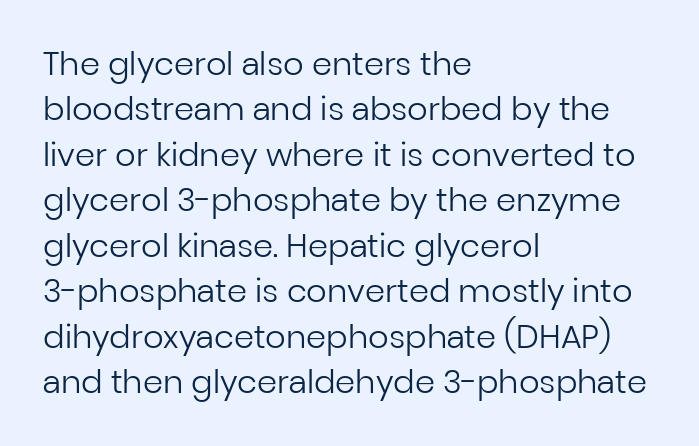
{"serif": "no", "italic": "no", "bold": "no", "weight": "regular", "width": "normal", "stroke_contrast": "low", "x_height": "medium", "monospaced": "no", "underline": "no", "align": "left", "line_spacing": "normal", "line_spacing_ratio": 1.42, "letter_spacing": "normal", "letter_spacing_em": 0.0, "glyph_px": 32}
